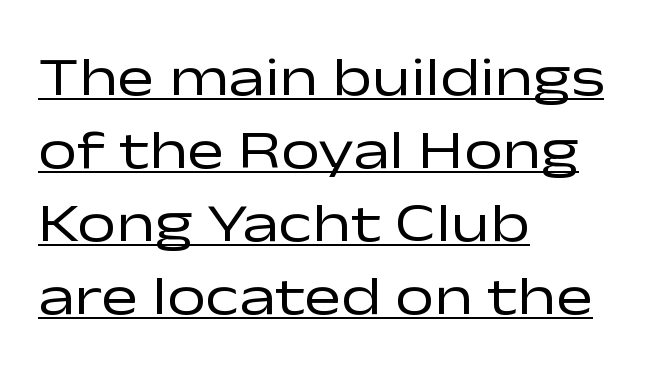
The image shows 55 px regular-weight, wide sans-serif type, upright; set left-aligned, normal line spacing (1.33x), normal letter spacing, underlined; low stroke contrast and a medium x-height.
